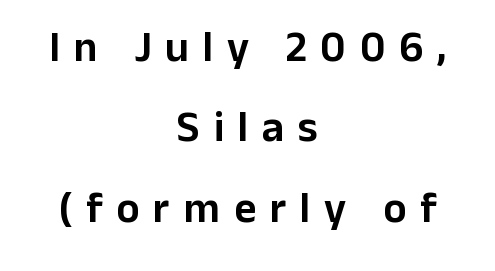
The image shows 43 px sans-serif type, upright; set centered, line spacing 1.87x, unusually wide letter spacing (+0.32 em), not underlined; low stroke contrast and a medium x-height.
